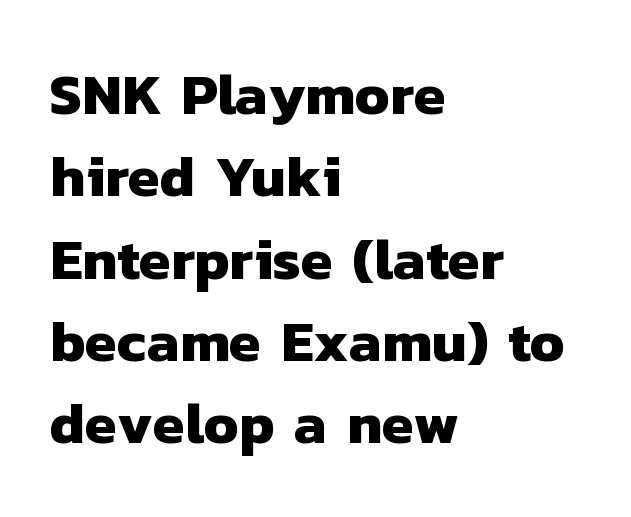
{"serif": "no", "bold": "yes", "weight": "heavy", "width": "normal", "stroke_contrast": "low", "x_height": "medium", "monospaced": "no", "underline": "no", "align": "left", "line_spacing": "normal", "line_spacing_ratio": 1.42, "letter_spacing": "normal", "letter_spacing_em": 0.0, "glyph_px": 58}
